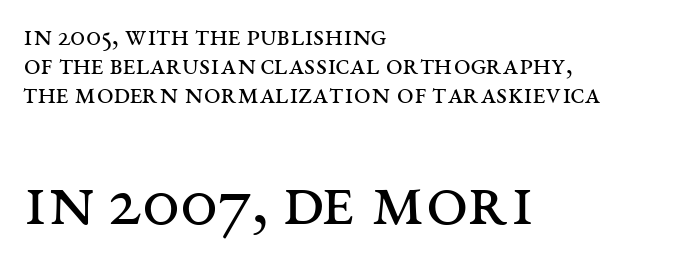
The image shows 75 px regular-weight, wide serif type, upright; set left-aligned, tight line spacing (0.97x), normal letter spacing, not underlined; the second (bottom) block is 2.5x larger; medium stroke contrast and a large x-height.
